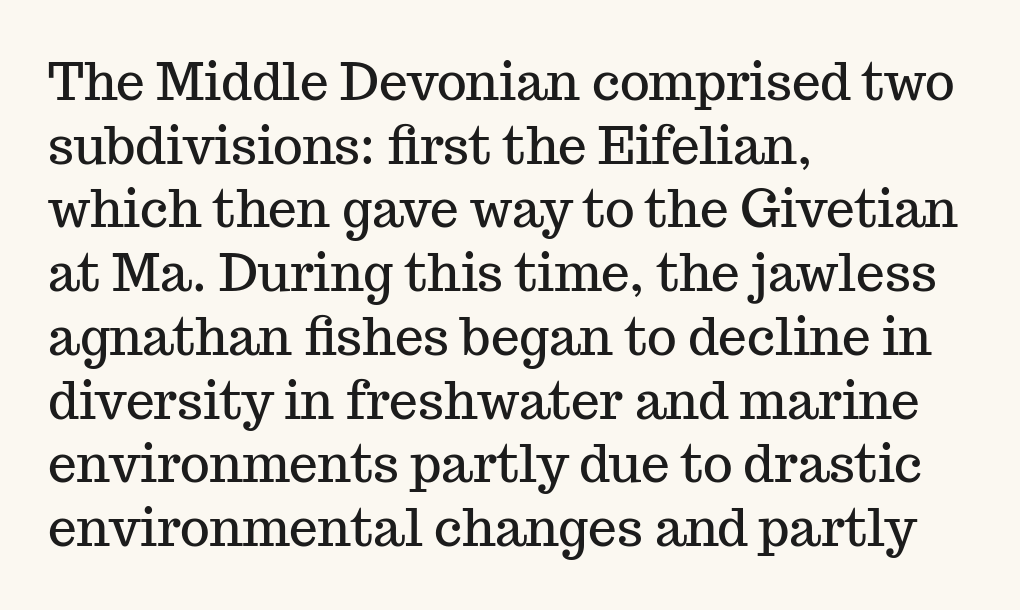
The image shows 51 px serif type, upright; set left-aligned, normal line spacing (1.25x), normal letter spacing, not underlined; medium stroke contrast and a medium x-height.
